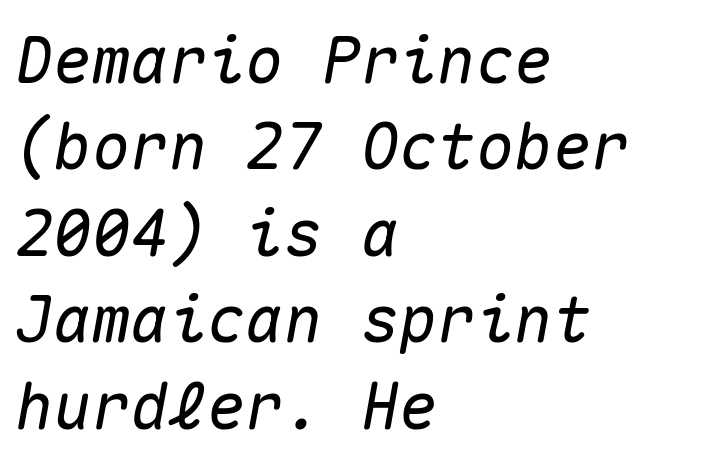
Rule under the text: the space is simply empty. The rendering uses a moderate line-height, typical for paragraphs. Does the copy run flush right? No — it runs flush left. Nobody touched the tracking dial on this one.
